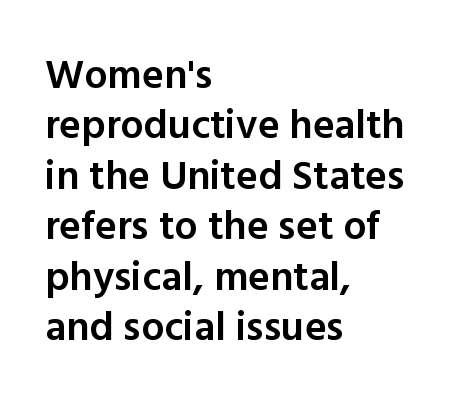
The image shows 41 px semibold sans-serif type, upright; set left-aligned, line spacing 1.23x, normal letter spacing, not underlined; a medium x-height.
